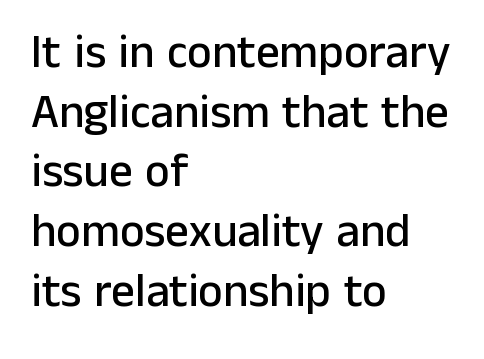
Nope, no serifs anywhere on these letters. If you measured baseline to baseline, you'd find a middling distance. Caption: multi-line text, flush left, ragged right. No italicization has been applied; the sample stays upright. The space directly below the letters is spotless.
